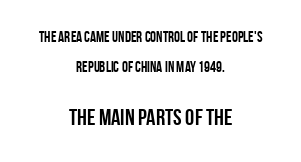
How heavy is the stroke? Heavy — this is a bold. Nope, not italic — everything's standing straight. Which margin do the lines hug? Neither — every line sits in the middle. Baseline-to-baseline distance is far greater than the letter height. No extra tracking has been applied to these lines.
